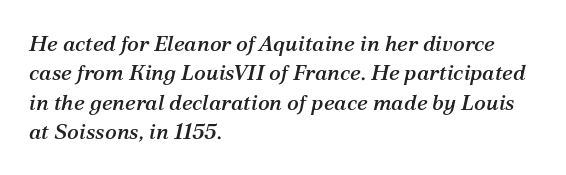
The image shows 22 px text type, italic (leaning right); set left-aligned, normal line spacing (1.33x), normal letter spacing, not underlined.
